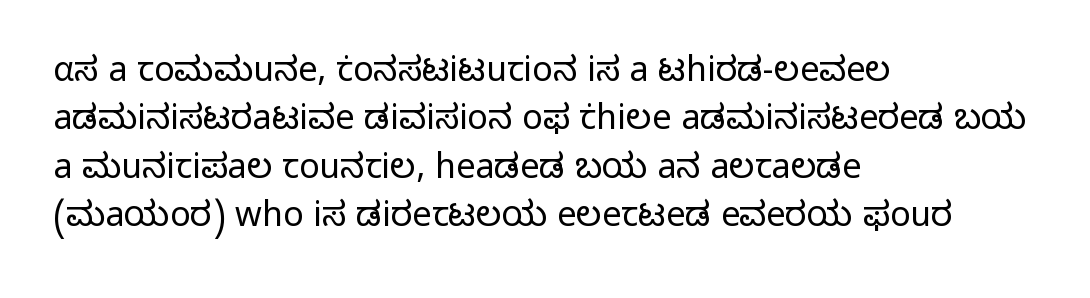
The letters advance in unequal steps, a hallmark of proportional type. Nope, no serifs anywhere on these letters. The letters sit at their default tracking, neither squeezed nor spread. Visually the block forms a straight wall on the left and a jagged coastline on the right. No italicization has been applied; the sample stays upright.
